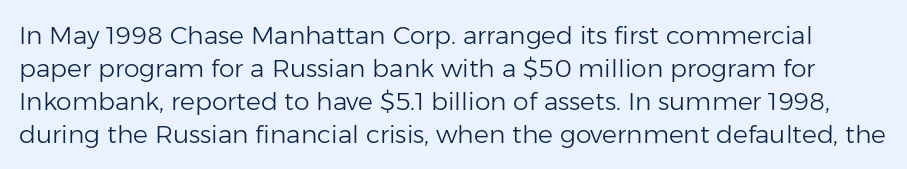
Q: Is the text bold? A: No.
Q: Is the text italic (slanted)? A: No, it is upright.
Q: Is the text underlined? A: No.
Q: Is the spacing between letters normal or unusually wide? A: Normal.
Q: Is the spacing between lines tight, normal or loose? A: Normal.
